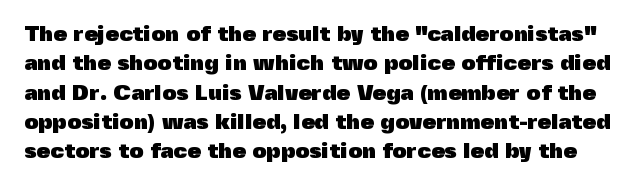
Q: Is the text bold? A: Yes.
Q: Is the text italic (slanted)? A: No, it is upright.
Q: Is the text underlined? A: No.
Q: Is the spacing between letters normal or unusually wide? A: Normal.
Q: Is the spacing between lines tight, normal or loose? A: Normal.
